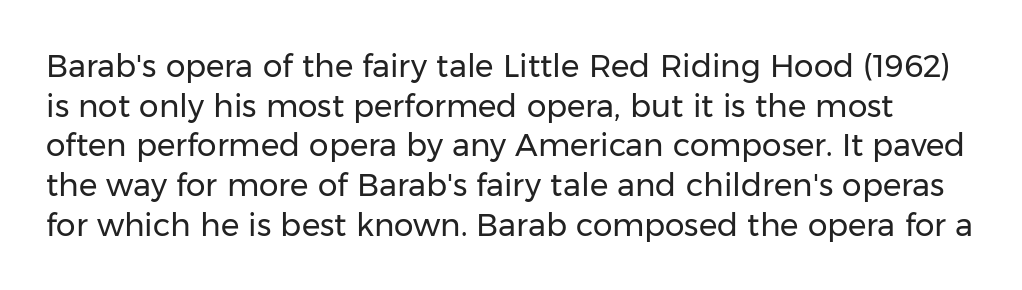
Q: Is the text bold? A: No.
Q: Is the text italic (slanted)? A: No, it is upright.
Q: Is the typeface a serif or a sans-serif typeface? A: Sans-serif.
Q: Is the text underlined? A: No.
Q: Is the spacing between letters normal or unusually wide? A: Normal.
Q: Is the spacing between lines tight, normal or loose? A: Normal.
Q: Width (condensed, normal, or wide)? A: Normal.
Q: Stroke contrast? A: Low.
Q: x-height? A: Medium.
Q: Monospaced? A: No.
